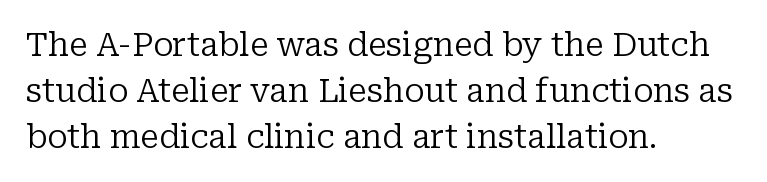
The image shows 32 px regular-weight serif type, upright; set left-aligned, normal line spacing (1.43x), normal letter spacing, not underlined; low stroke contrast and a medium x-height.
